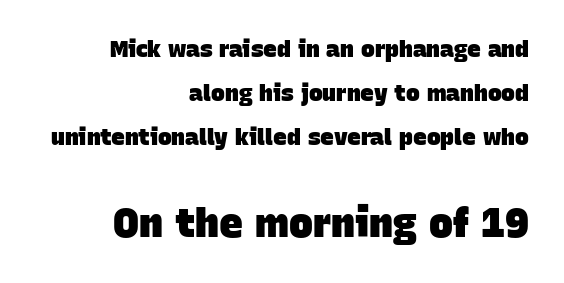
The image shows 40 px heavy sans-serif type; set right-aligned, loose line spacing (1.92x), normal letter spacing, not underlined; the second (bottom) block is 1.74x larger; low stroke contrast and a large x-height.
